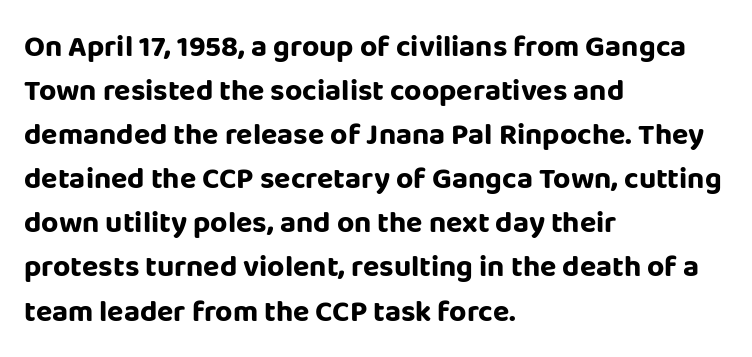
Look at the tracking — it's just the regular setting, nothing added. Beneath every word, the page is bare. It's the straight-up-and-down kind of type. Alignment: flush left. A typesetter would call this proportional, since set widths differ per character.
